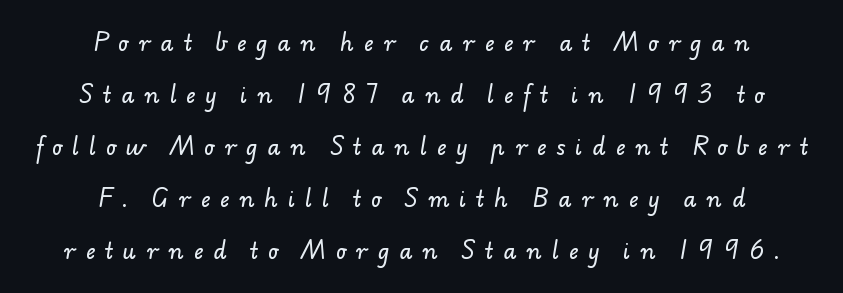
The image shows 21 px text type; set centered, loose line spacing (2.48x), unusually wide letter spacing (+0.48 em), not underlined.
